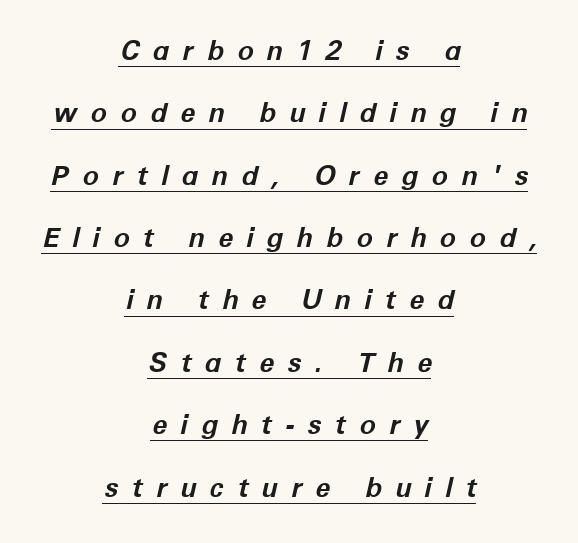
Q: Is the text bold? A: Yes.
Q: Is the text italic (slanted)? A: Yes, it leans right by about 12 degrees.
Q: Is the text underlined? A: Yes.
Q: How is the paragraph aligned? A: Centered.
Q: Is the spacing between letters normal or unusually wide? A: Unusually wide.
Q: Is the spacing between lines tight, normal or loose? A: Loose.
